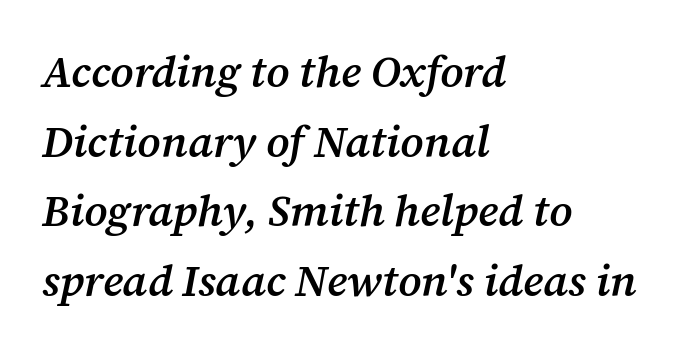
{"serif": "yes", "italic": "yes", "lean": "right", "slant_degrees": 12, "bold": "semi", "weight": "semibold", "width": "normal", "stroke_contrast": "medium", "x_height": "medium", "monospaced": "no", "underline": "no", "align": "left", "line_spacing": "normal", "line_spacing_ratio": 1.58, "letter_spacing": "normal", "letter_spacing_em": 0.0, "glyph_px": 44}
